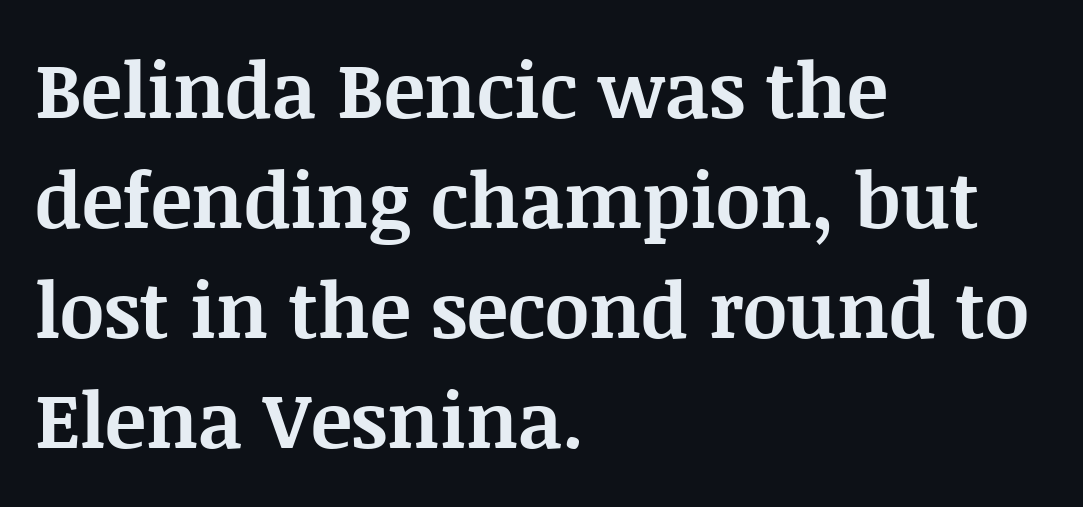
Q: Is the text bold? A: Yes.
Q: Is the text italic (slanted)? A: No, it is upright.
Q: Is the typeface a serif or a sans-serif typeface? A: Serif.
Q: Is the text underlined? A: No.
Q: How is the paragraph aligned? A: Left-aligned.
Q: Is the spacing between letters normal or unusually wide? A: Normal.
Q: Is the spacing between lines tight, normal or loose? A: Normal.
Q: Width (condensed, normal, or wide)? A: Normal.
Q: Stroke contrast? A: Medium.
Q: x-height? A: Large.
Q: Monospaced? A: No.
